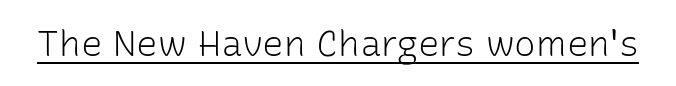
The font family rendered here belongs to the sans-serif group. Ink coverage per letter is moderate at most. This sample uses plain, unmodified letter spacing. The typesetter has applied underlining to the passage shown. Note the varied advance widths — an 'i' is clearly narrower than an 'm'.
